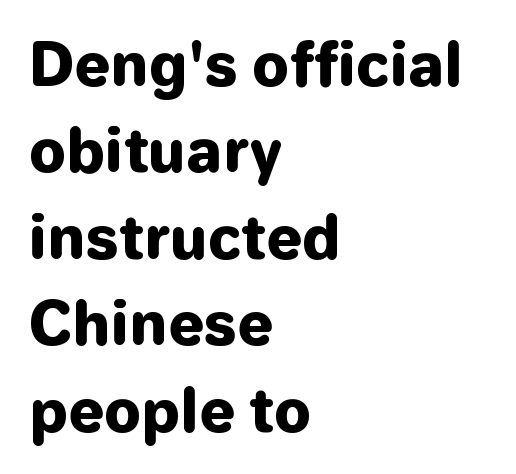
Q: Is the text bold? A: Yes.
Q: Is the text italic (slanted)? A: No, it is upright.
Q: Is the typeface a serif or a sans-serif typeface? A: Sans-serif.
Q: Is the text underlined? A: No.
Q: How is the paragraph aligned? A: Left-aligned.
Q: Is the spacing between letters normal or unusually wide? A: Normal.
Q: Is the spacing between lines tight, normal or loose? A: Normal.
Q: Width (condensed, normal, or wide)? A: Normal.
Q: Stroke contrast? A: Low.
Q: x-height? A: Medium.
Q: Monospaced? A: No.
